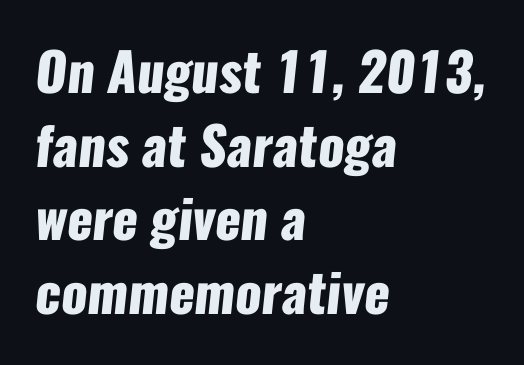
Q: Is the text bold? A: Yes.
Q: Is the typeface a serif or a sans-serif typeface? A: Sans-serif.
Q: Is the text underlined? A: No.
Q: How is the paragraph aligned? A: Left-aligned.
Q: Is the spacing between letters normal or unusually wide? A: Normal.
Q: Is the spacing between lines tight, normal or loose? A: Normal.
Q: Width (condensed, normal, or wide)? A: Condensed.
Q: Stroke contrast? A: Low.
Q: x-height? A: Medium.
Q: Monospaced? A: No.
